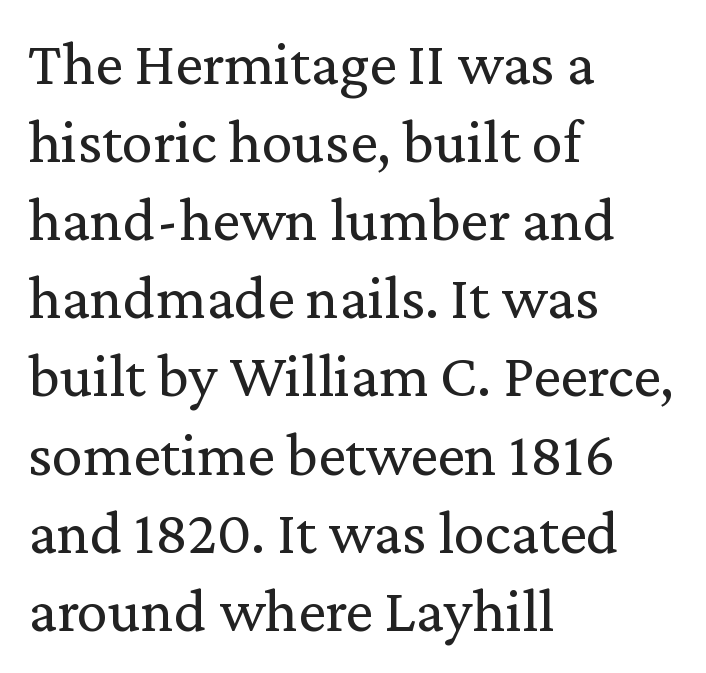
The image shows 62 px regular-weight serif type, upright; set left-aligned, normal line spacing (1.26x), normal letter spacing, not underlined; medium stroke contrast and a medium x-height.
